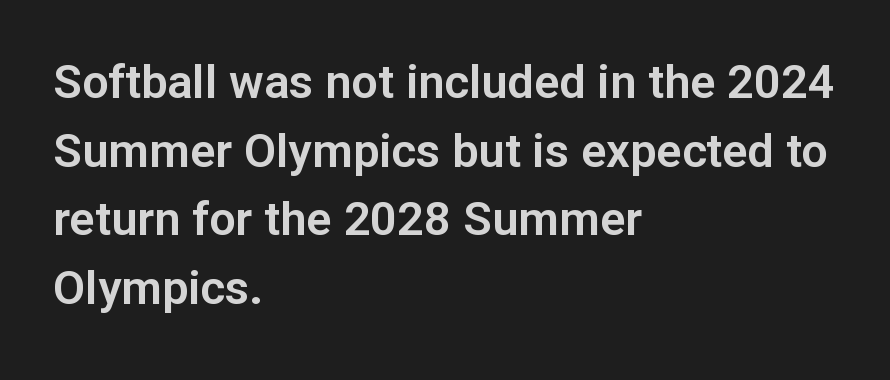
A typesetter would label this face a sans. Check under the words: just untouched page. Look at the tracking — it's just the regular setting, nothing added. You could not count columns in this text — the font is proportionally spaced. You can tell it's not italic because the verticals are truly vertical.
